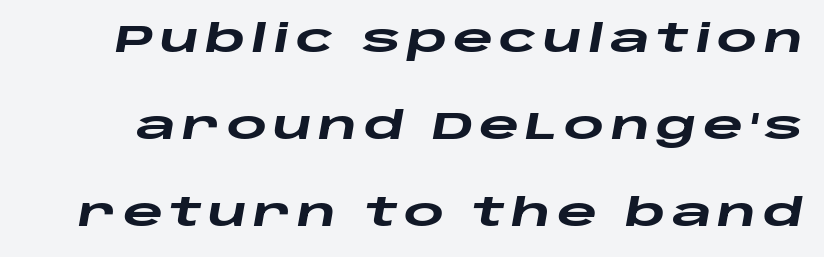
The image shows 39 px heavy, wide type, italic (leaning right); set loose line spacing (2.23x), not underlined; low stroke contrast and a large x-height.
